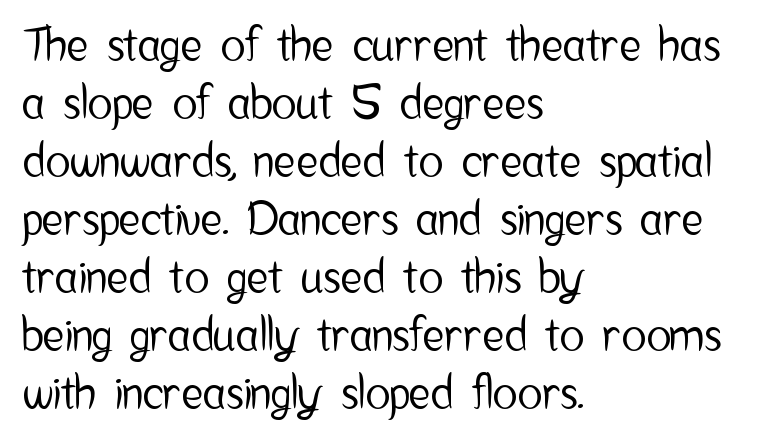
The gap between lines stays unmarked. Looks like regular typesetting: each glyph gets only the width it needs. The ragged edge is on the right, which tells us the setting is flush left. The lines sit at an ordinary, default distance from one another. A typesetter would mark this as roman, not italic.
